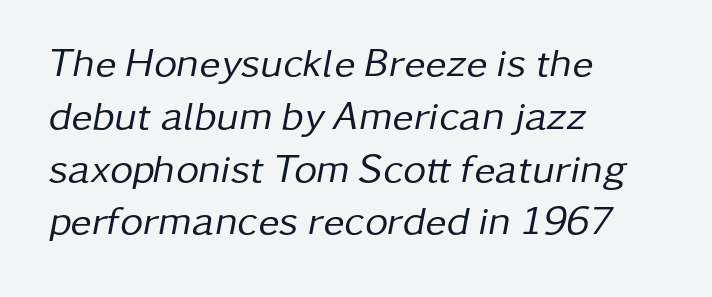
{"italic": "yes", "lean": "right", "slant_degrees": 11, "bold": "no", "weight": "regular", "width": "normal", "stroke_contrast": "low", "x_height": "medium", "monospaced": "no", "underline": "no", "align": "left", "line_spacing": "normal", "line_spacing_ratio": 1.32, "letter_spacing": "normal", "letter_spacing_em": 0.0, "glyph_px": 40}
